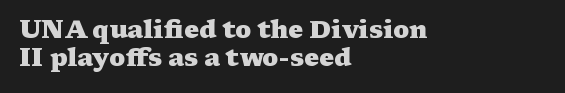
Q: Is the text bold? A: Yes.
Q: Is the text italic (slanted)? A: No, it is upright.
Q: Is the text underlined? A: No.
Q: How is the paragraph aligned? A: Left-aligned.
Q: Is the spacing between letters normal or unusually wide? A: Normal.
Q: Is the spacing between lines tight, normal or loose? A: Tight.
